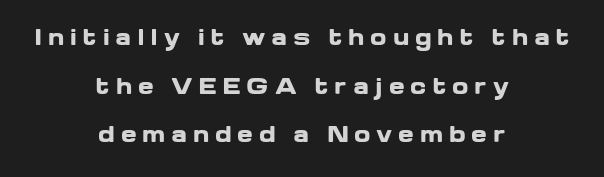
Q: Is the text bold? A: Yes.
Q: Is the text italic (slanted)? A: No, it is upright.
Q: Is the text underlined? A: No.
Q: How is the paragraph aligned? A: Centered.
Q: Is the spacing between letters normal or unusually wide? A: Unusually wide.
Q: Is the spacing between lines tight, normal or loose? A: Loose.
